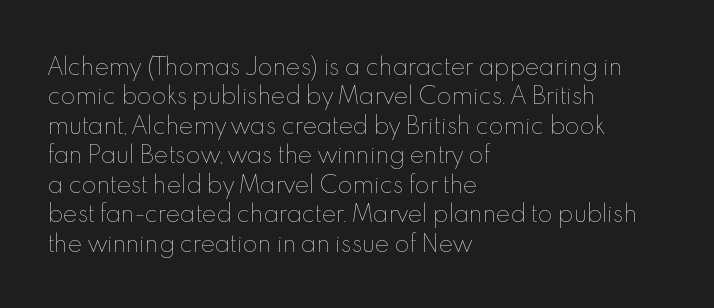
{"italic": "no", "bold": "no", "underline": "no", "align": "left", "line_spacing": "normal", "line_spacing_ratio": 1.34, "letter_spacing": "normal", "letter_spacing_em": 0.0, "glyph_px": 22}
